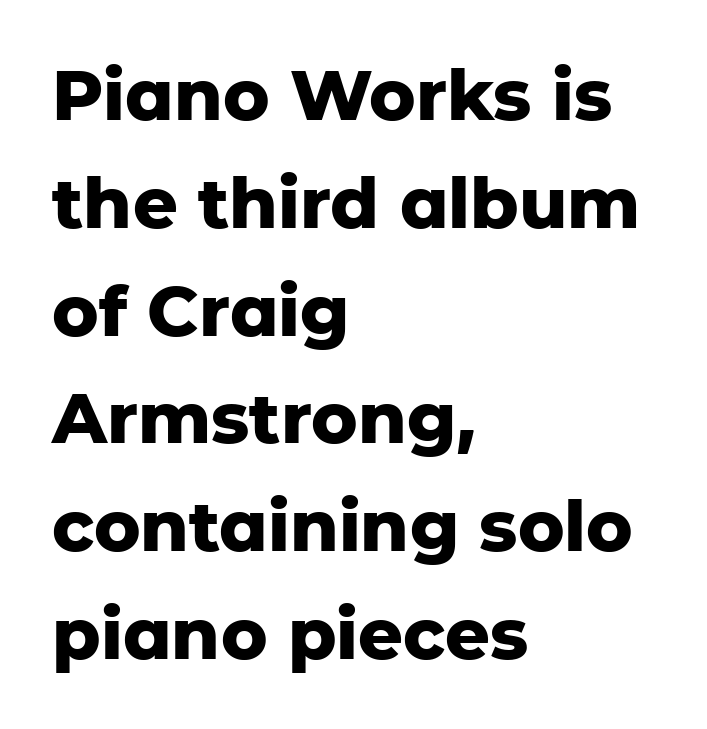
{"serif": "no", "italic": "no", "bold": "yes", "weight": "heavy", "width": "normal", "stroke_contrast": "low", "x_height": "medium", "monospaced": "no", "underline": "no", "align": "left", "line_spacing": "normal", "line_spacing_ratio": 1.54, "letter_spacing": "normal", "letter_spacing_em": 0.0, "glyph_px": 70}
